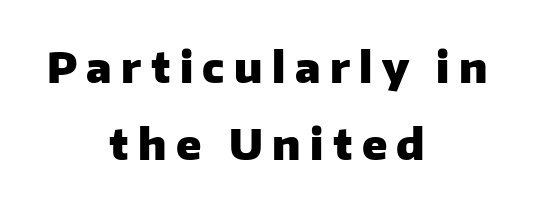
The image shows 41 px heavy sans-serif type, upright; set centered, line spacing 1.89x, unusually wide letter spacing (+0.23 em), not underlined; low stroke contrast and a medium x-height.
